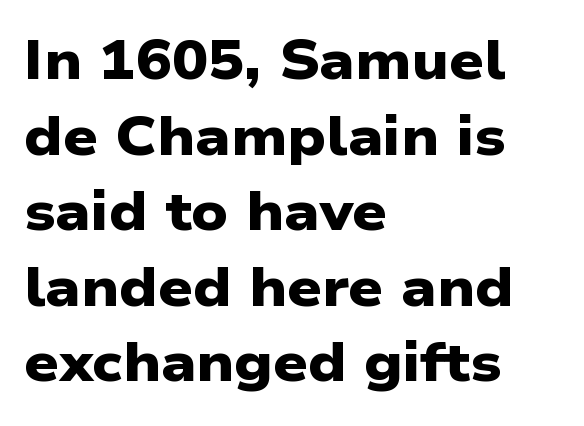
The paragraph has a hard left edge and a soft right edge. Line spacing here is normal. Inter-character spacing is left at the font's built-in metrics. The glyphs have the mass of a bold cut.
